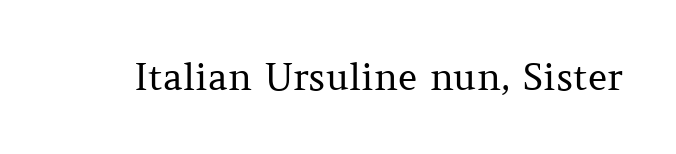
Q: Is the text bold? A: No.
Q: Is the text italic (slanted)? A: No, it is upright.
Q: Is the typeface a serif or a sans-serif typeface? A: Serif.
Q: Is the text underlined? A: No.
Q: Is the spacing between letters normal or unusually wide? A: Normal.
Q: Width (condensed, normal, or wide)? A: Normal.
Q: Stroke contrast? A: Medium.
Q: x-height? A: Medium.
Q: Monospaced? A: No.
